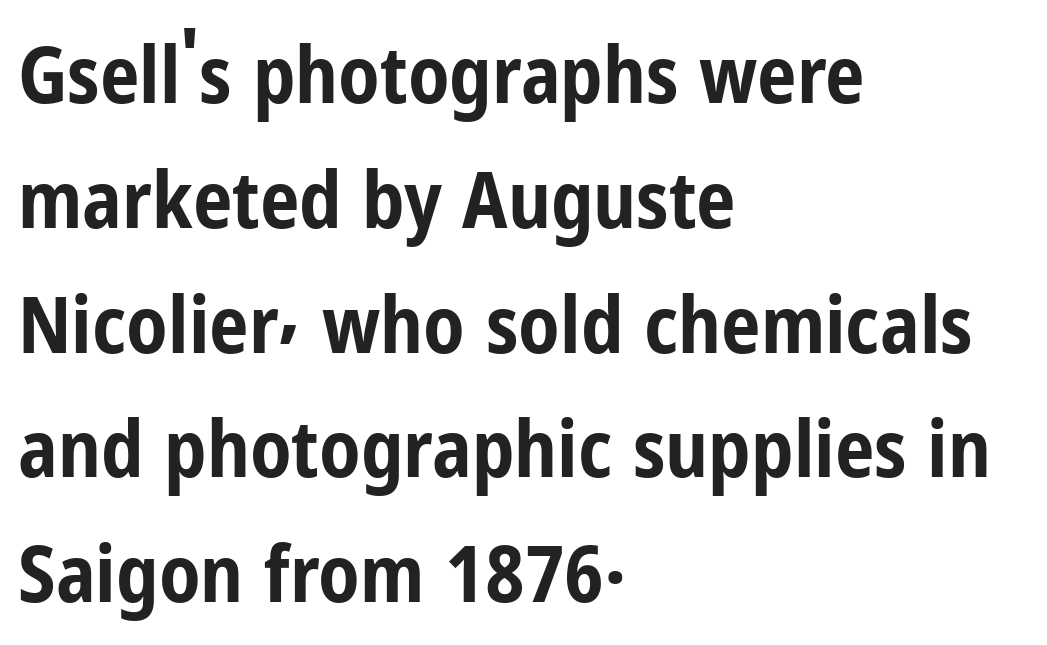
Q: Is the text bold? A: Yes.
Q: Is the text italic (slanted)? A: No, it is upright.
Q: Is the typeface a serif or a sans-serif typeface? A: Sans-serif.
Q: Is the text underlined? A: No.
Q: How is the paragraph aligned? A: Left-aligned.
Q: Is the spacing between letters normal or unusually wide? A: Normal.
Q: Is the spacing between lines tight, normal or loose? A: Normal.
Q: Width (condensed, normal, or wide)? A: Condensed.
Q: Stroke contrast? A: Low.
Q: x-height? A: Medium.
Q: Monospaced? A: No.
